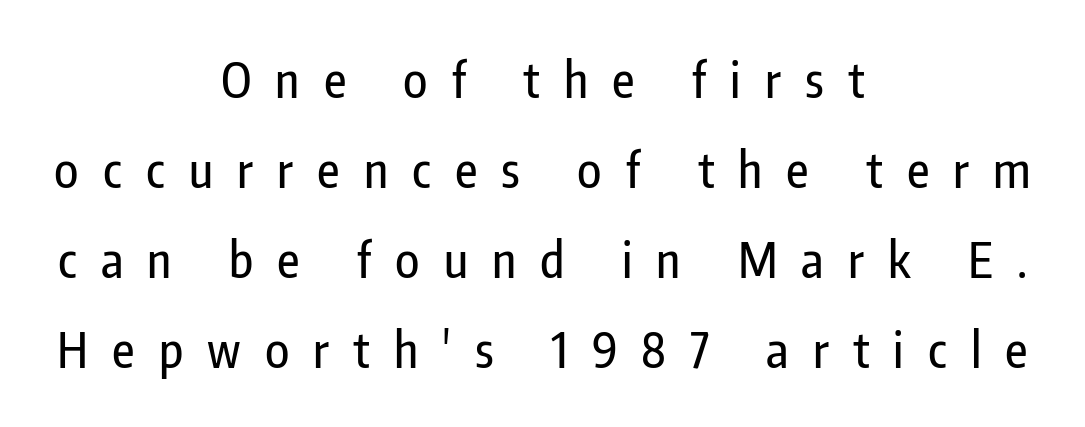
{"serif": "no", "italic": "no", "width": "condensed", "stroke_contrast": "low", "x_height": "medium", "monospaced": "no", "underline": "no", "align": "center", "line_spacing_ratio": 1.84, "letter_spacing": "wide", "letter_spacing_em": 0.49, "glyph_px": 49}
